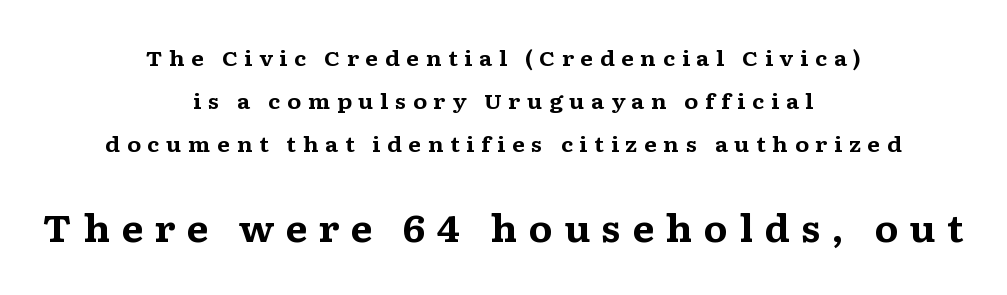
There is plenty of visible air inserted between adjacent glyphs. You could fit nearly another row in the gap between these rows. The space directly below the letters is spotless. Does the lettering tilt? It doesn't — this is upright. Here the designer chose a conventional face with non-uniform glyph widths.
